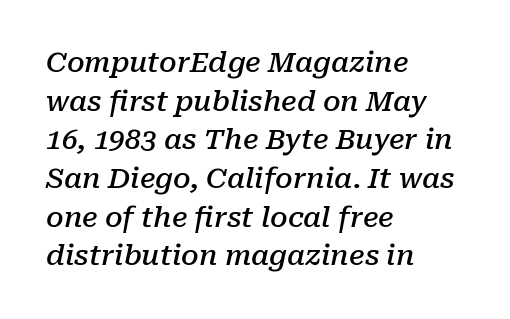
{"serif": "yes", "italic": "yes", "lean": "right", "slant_degrees": 10, "bold": "semi", "weight": "semibold", "width": "normal", "stroke_contrast": "low", "x_height": "medium", "monospaced": "no", "underline": "no", "align": "left", "line_spacing": "normal", "line_spacing_ratio": 1.38, "letter_spacing": "normal", "letter_spacing_em": 0.0, "glyph_px": 28}
